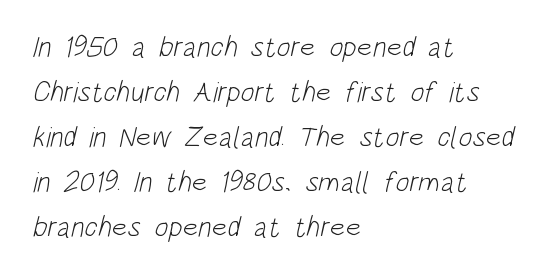
The rendering uses natural spacing where letterforms have individual widths. The passage shown is not bold in any degree. Serif or sans? Sans — the stroke terminals are bare. These lines stack with their left ends in a neat column. The gaps between neighbouring characters are ordinary and unremarkable. The rendering uses a moderate line-height, typical for paragraphs.
